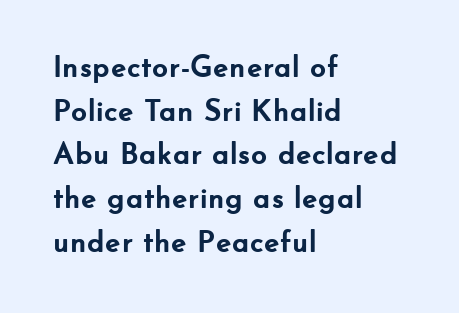
Q: Is the text bold? A: Yes.
Q: Is the text italic (slanted)? A: No, it is upright.
Q: Is the typeface a serif or a sans-serif typeface? A: Sans-serif.
Q: Is the text underlined? A: No.
Q: How is the paragraph aligned? A: Left-aligned.
Q: Is the spacing between letters normal or unusually wide? A: Normal.
Q: Is the spacing between lines tight, normal or loose? A: Normal.
Q: Width (condensed, normal, or wide)? A: Normal.
Q: Stroke contrast? A: Low.
Q: x-height? A: Small.
Q: Monospaced? A: No.
